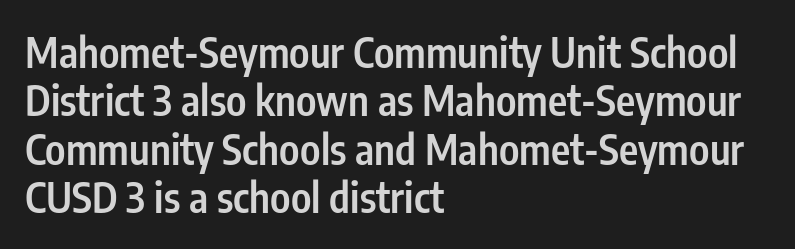
{"serif": "no", "italic": "no", "bold": "semi", "weight": "semibold", "width": "condensed", "stroke_contrast": "low", "x_height": "medium", "monospaced": "no", "underline": "no", "align": "left", "line_spacing_ratio": 1.18, "letter_spacing": "normal", "letter_spacing_em": 0.0, "glyph_px": 41}
